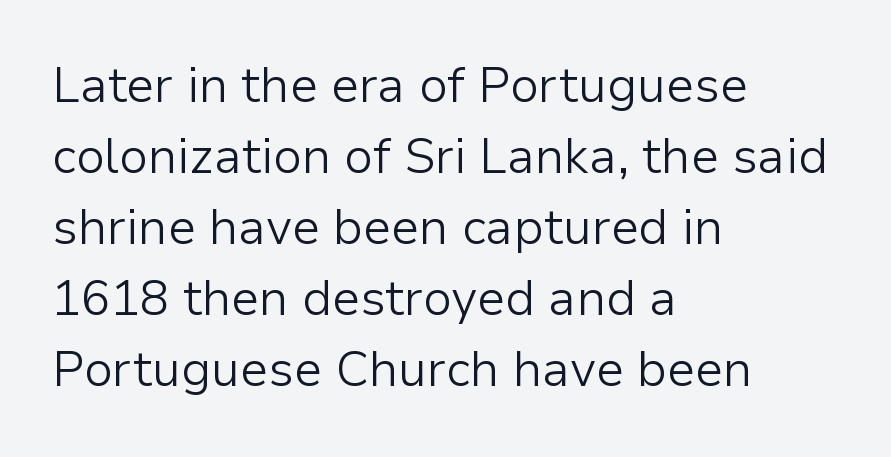
{"serif": "no", "italic": "no", "bold": "no", "weight": "light", "width": "normal", "stroke_contrast": "low", "x_height": "medium", "monospaced": "no", "underline": "no", "align": "left", "line_spacing": "normal", "line_spacing_ratio": 1.45, "letter_spacing": "normal", "letter_spacing_em": 0.0, "glyph_px": 49}
